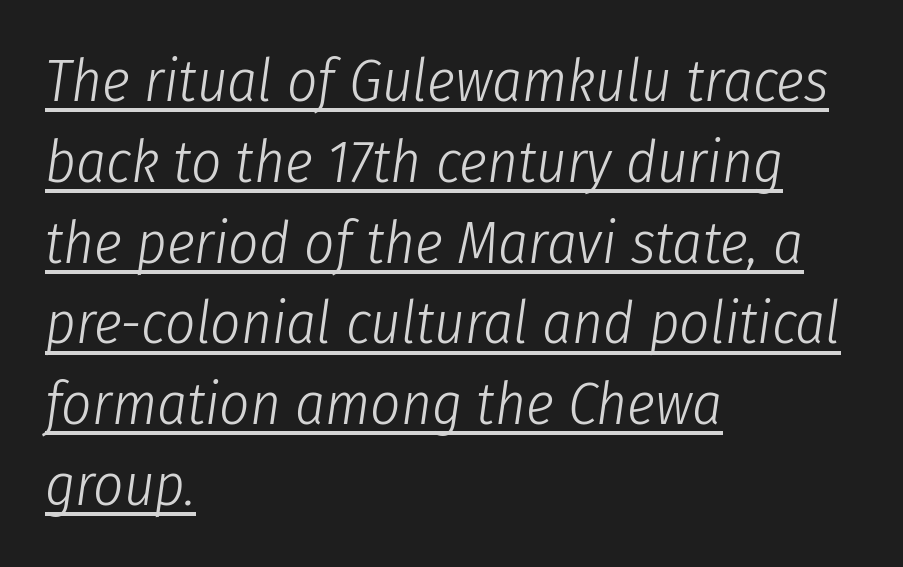
Nobody touched the tracking dial on this one. These lines are rendered in a variable-pitch font. Is there an underline? Yes — a line sits under the letters. If you drew a line through each stem, it would be angled. Horizontal alignment here is leftward, the default for most running prose.
